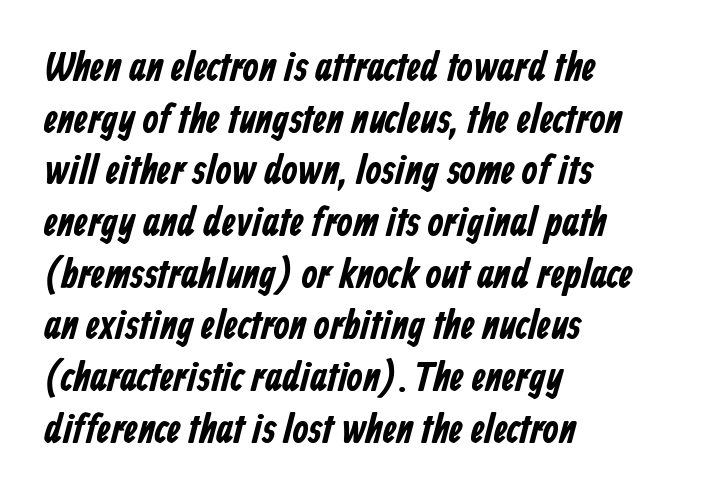
{"serif": "no", "bold": "yes", "weight": "bold", "width": "condensed", "stroke_contrast": "low", "x_height": "medium", "monospaced": "no", "underline": "no", "align": "left", "line_spacing": "normal", "line_spacing_ratio": 1.26, "letter_spacing": "normal", "letter_spacing_em": 0.0, "glyph_px": 41}
